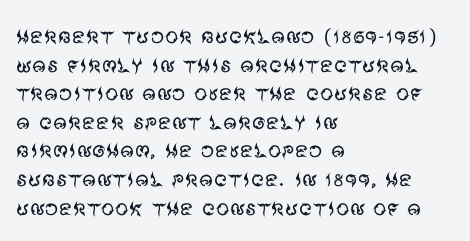
The image shows 27 px text type, upright; set left-aligned, tight line spacing (1.06x), normal letter spacing, not underlined.
